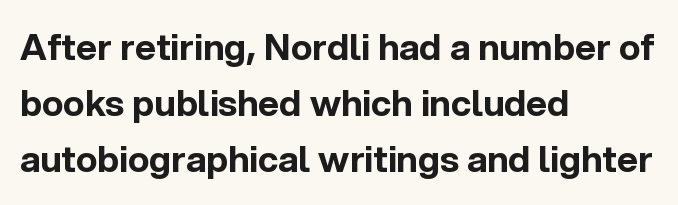
Q: Is the text bold? A: Yes.
Q: Is the text italic (slanted)? A: No, it is upright.
Q: Is the typeface a serif or a sans-serif typeface? A: Sans-serif.
Q: Is the text underlined? A: No.
Q: How is the paragraph aligned? A: Left-aligned.
Q: Is the spacing between letters normal or unusually wide? A: Normal.
Q: Is the spacing between lines tight, normal or loose? A: Normal.
Q: Width (condensed, normal, or wide)? A: Normal.
Q: x-height? A: Medium.
Q: Monospaced? A: No.
